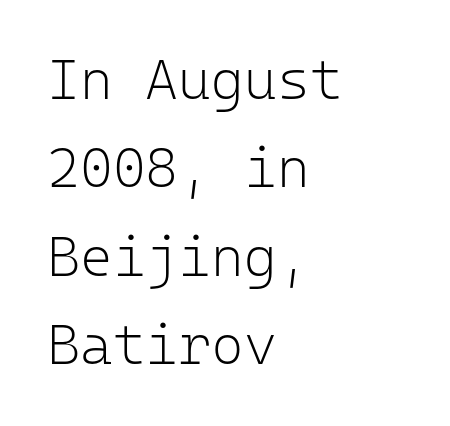
Q: Is the text bold? A: No.
Q: Is the text italic (slanted)? A: No, it is upright.
Q: Is the typeface a serif or a sans-serif typeface? A: Sans-serif.
Q: Is the text underlined? A: No.
Q: How is the paragraph aligned? A: Left-aligned.
Q: Is the spacing between letters normal or unusually wide? A: Normal.
Q: Is the spacing between lines tight, normal or loose? A: Normal.
Q: Width (condensed, normal, or wide)? A: Normal.
Q: Stroke contrast? A: Low.
Q: x-height? A: Medium.
Q: Monospaced? A: Yes.
